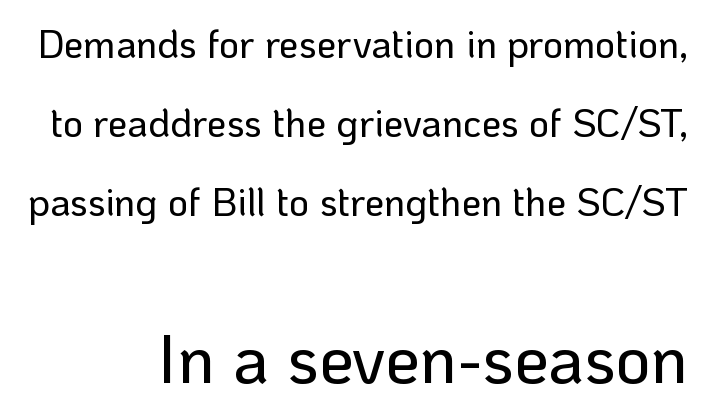
{"serif": "no", "italic": "no", "width": "normal", "stroke_contrast": "low", "x_height": "medium", "monospaced": "no", "underline": "no", "line_spacing": "loose", "line_spacing_ratio": 2.03, "letter_spacing": "normal", "letter_spacing_em": 0.0, "larger_block": "second", "size_ratio": 1.77, "glyph_px": 69}
